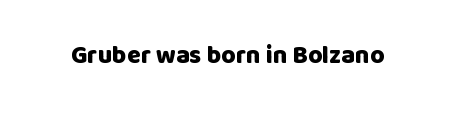
Underlining? Definitely not there. Strong, thick strokes mark this as bold type. This sample uses an upright cut, with every glyph sitting square on the baseline. A typesetter would call this zero additional tracking.
